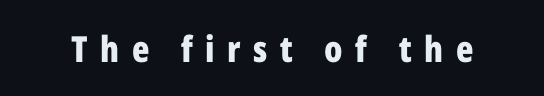
Q: Is the text bold? A: Yes.
Q: Is the text italic (slanted)? A: No, it is upright.
Q: Is the typeface a serif or a sans-serif typeface? A: Sans-serif.
Q: Is the text underlined? A: No.
Q: Is the spacing between letters normal or unusually wide? A: Unusually wide.
Q: Width (condensed, normal, or wide)? A: Condensed.
Q: Stroke contrast? A: Low.
Q: x-height? A: Medium.
Q: Monospaced? A: No.
